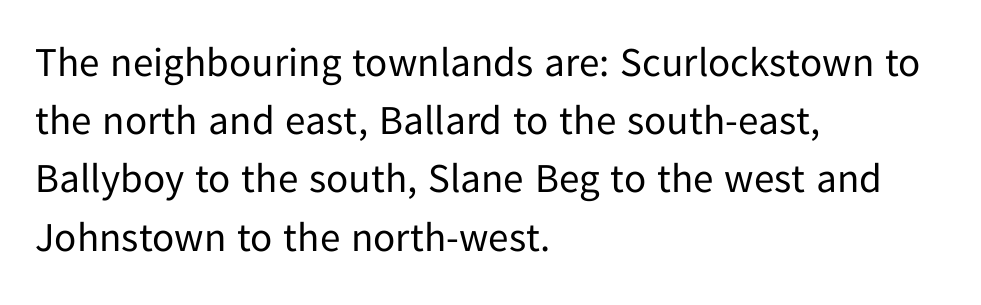
{"serif": "no", "italic": "no", "bold": "no", "weight": "regular", "width": "normal", "stroke_contrast": "low", "x_height": "medium", "monospaced": "no", "underline": "no", "align": "left", "line_spacing": "normal", "line_spacing_ratio": 1.42, "letter_spacing": "normal", "letter_spacing_em": 0.0, "glyph_px": 41}
